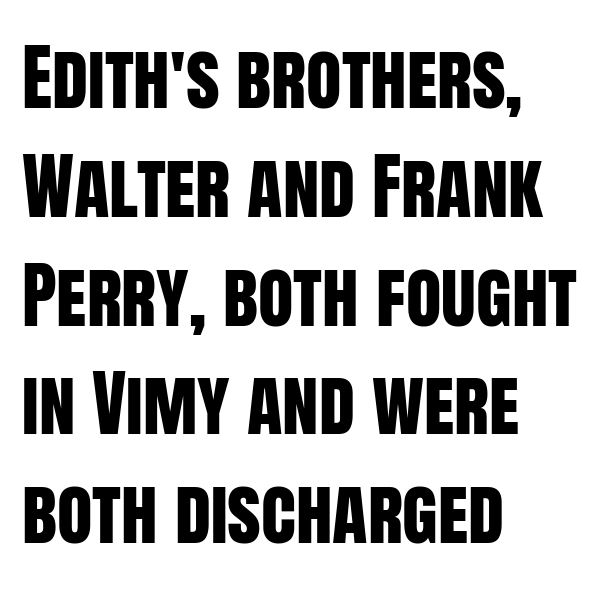
Q: Is the text italic (slanted)? A: No, it is upright.
Q: Is the typeface a serif or a sans-serif typeface? A: Sans-serif.
Q: Is the text underlined? A: No.
Q: How is the paragraph aligned? A: Left-aligned.
Q: Is the spacing between letters normal or unusually wide? A: Normal.
Q: Is the spacing between lines tight, normal or loose? A: Normal.
Q: Width (condensed, normal, or wide)? A: Condensed.
Q: Stroke contrast? A: Low.
Q: x-height? A: Large.
Q: Monospaced? A: No.
